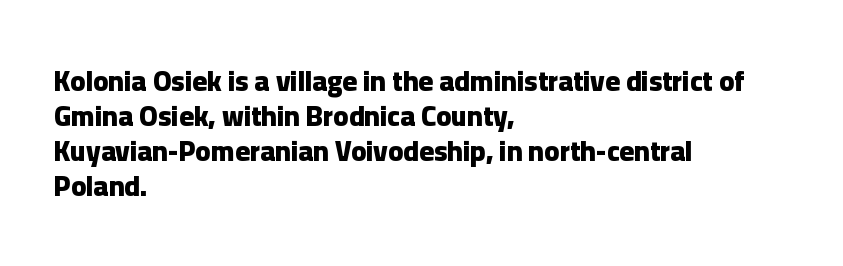
{"serif": "no", "italic": "no", "bold": "yes", "weight": "heavy", "width": "normal", "stroke_contrast": "low", "x_height": "medium", "monospaced": "no", "underline": "no", "align": "left", "line_spacing": "normal", "line_spacing_ratio": 1.25, "letter_spacing": "normal", "letter_spacing_em": 0.0, "glyph_px": 28}
